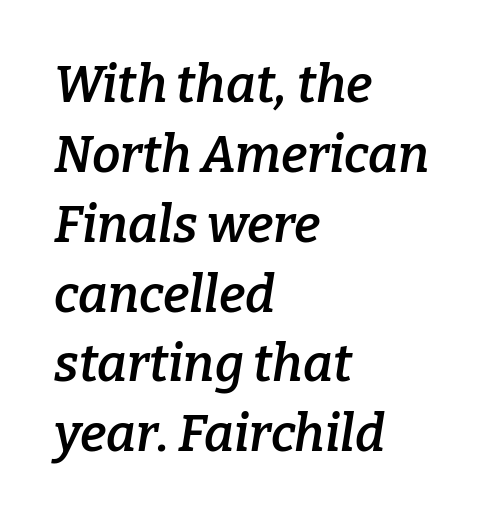
The image shows 51 px semibold serif type, italic (leaning right); set left-aligned, normal line spacing (1.37x), normal letter spacing, not underlined; low stroke contrast and a medium x-height.
